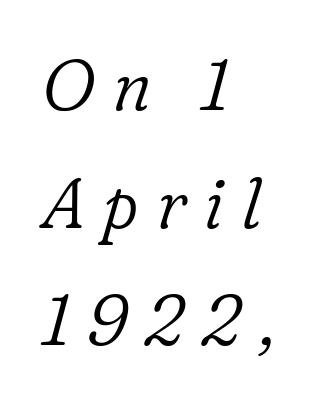
Honestly, the letter spacing is so wide it's the main thing you notice. Are there feet on the stems? There are — it's a serif. Interline gaps are of average width in this sample. Proportional: the letters do not fall into vertical columns. This is oblique type, the kind used for emphasis or titles.
